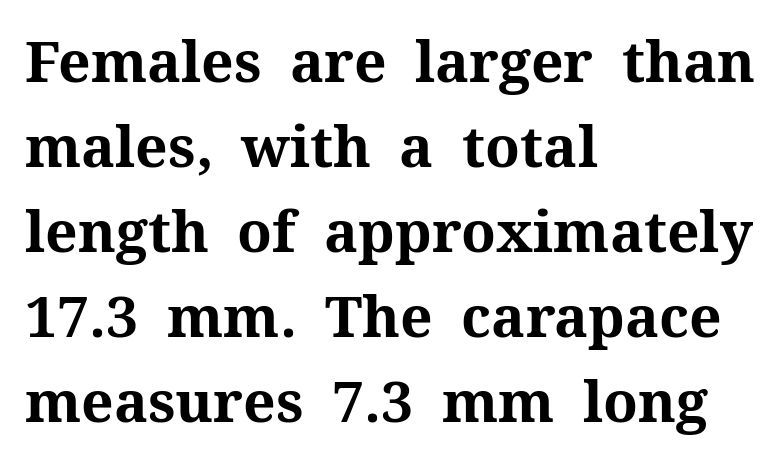
{"serif": "yes", "italic": "no", "bold": "yes", "weight": "bold", "width": "normal", "stroke_contrast": "medium", "x_height": "medium", "monospaced": "no", "underline": "no", "align": "left", "line_spacing": "normal", "line_spacing_ratio": 1.49, "letter_spacing": "normal", "letter_spacing_em": 0.0, "glyph_px": 57}
